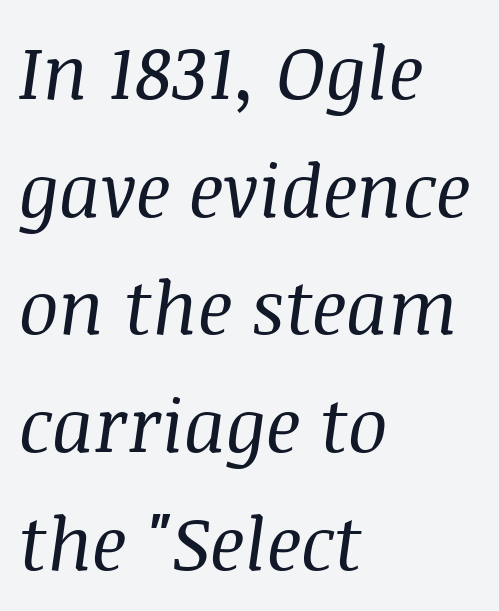
Q: Is the text bold? A: No.
Q: Is the text italic (slanted)? A: Yes, it leans right by about 8 degrees.
Q: Is the typeface a serif or a sans-serif typeface? A: Serif.
Q: Is the text underlined? A: No.
Q: How is the paragraph aligned? A: Left-aligned.
Q: Is the spacing between letters normal or unusually wide? A: Normal.
Q: Is the spacing between lines tight, normal or loose? A: Normal.
Q: Width (condensed, normal, or wide)? A: Normal.
Q: Stroke contrast? A: Medium.
Q: x-height? A: Large.
Q: Monospaced? A: No.
